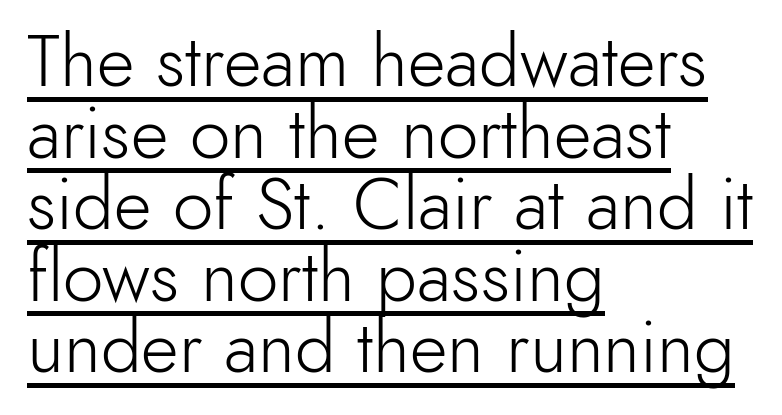
The image shows 73 px light sans-serif type, upright; set left-aligned, tight line spacing (0.98x), normal letter spacing, underlined; a small x-height.
